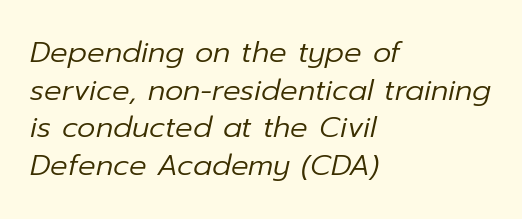
{"italic": "yes", "lean": "right", "slant_degrees": 12, "bold": "no", "weight": "regular", "width": "normal", "stroke_contrast": "low", "x_height": "medium", "monospaced": "no", "underline": "no", "align": "left", "line_spacing": "normal", "line_spacing_ratio": 1.3, "letter_spacing": "normal", "letter_spacing_em": 0.0, "glyph_px": 29}
